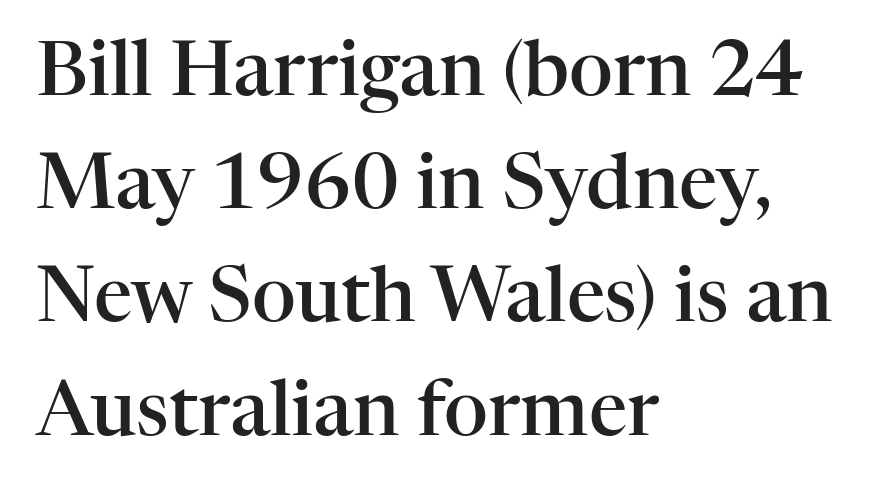
The image shows 76 px semibold serif type, upright; set left-aligned, normal line spacing (1.49x), normal letter spacing, not underlined; high stroke contrast and a medium x-height.
